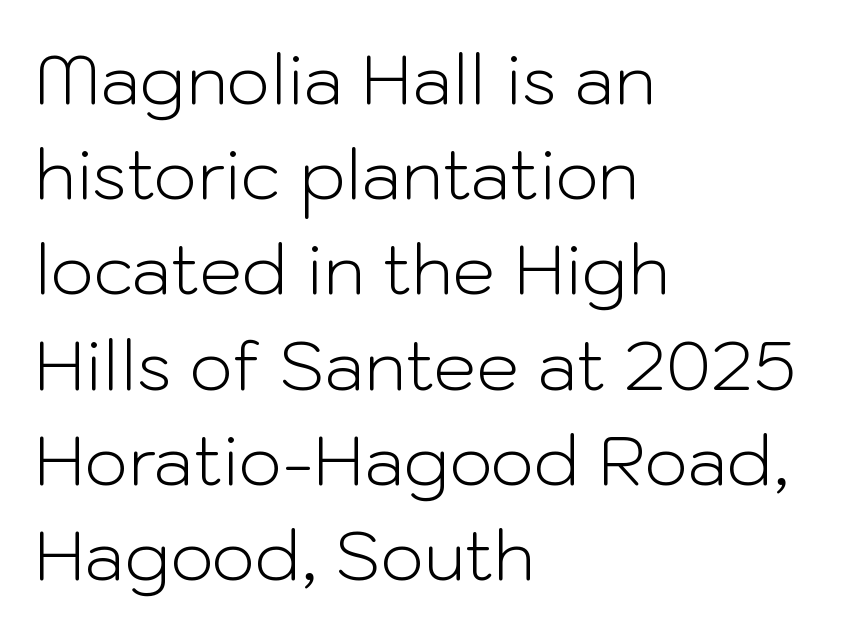
The image shows 68 px light sans-serif type, upright; set left-aligned, normal line spacing (1.4x), normal letter spacing, not underlined; low stroke contrast and a medium x-height.
